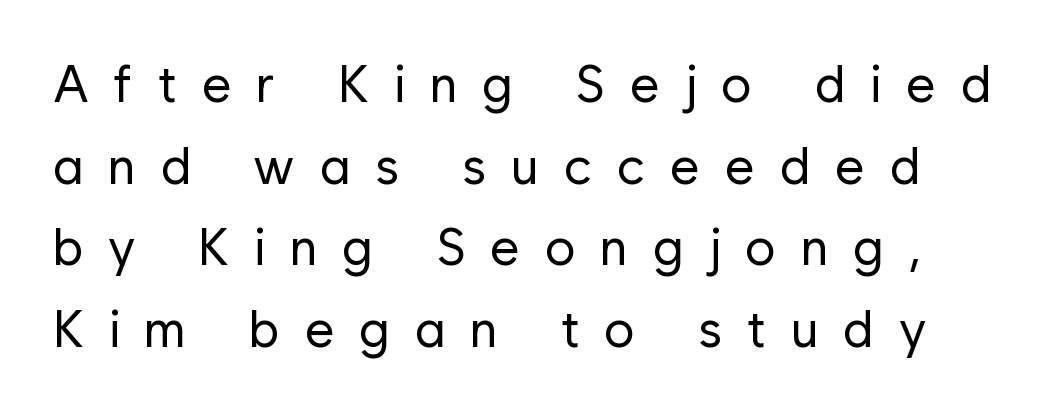
The image shows 51 px regular-weight sans-serif type, upright; set normal line spacing (1.6x), unusually wide letter spacing (+0.49 em), not underlined; low stroke contrast and a medium x-height.
